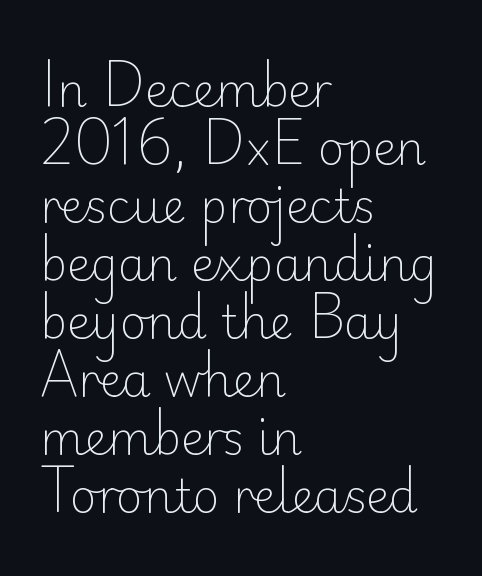
The image shows 46 px light sans-serif type, upright; set left-aligned, normal line spacing (1.26x), normal letter spacing, not underlined; low stroke contrast and a small x-height.
